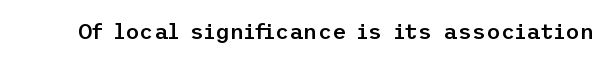
There is no visible air inserted between adjacent glyphs. The characters look somewhat weighty, a semibold short of true bold. Check the space under the baseline: it is left empty. Ascenders rise straight up at ninety degrees.
